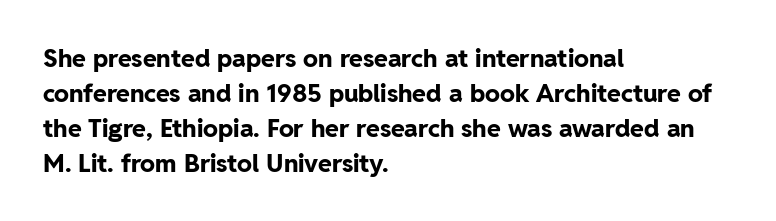
Q: Is the text bold? A: Yes.
Q: Is the text italic (slanted)? A: No, it is upright.
Q: Is the text underlined? A: No.
Q: How is the paragraph aligned? A: Left-aligned.
Q: Is the spacing between letters normal or unusually wide? A: Normal.
Q: Is the spacing between lines tight, normal or loose? A: Normal.
